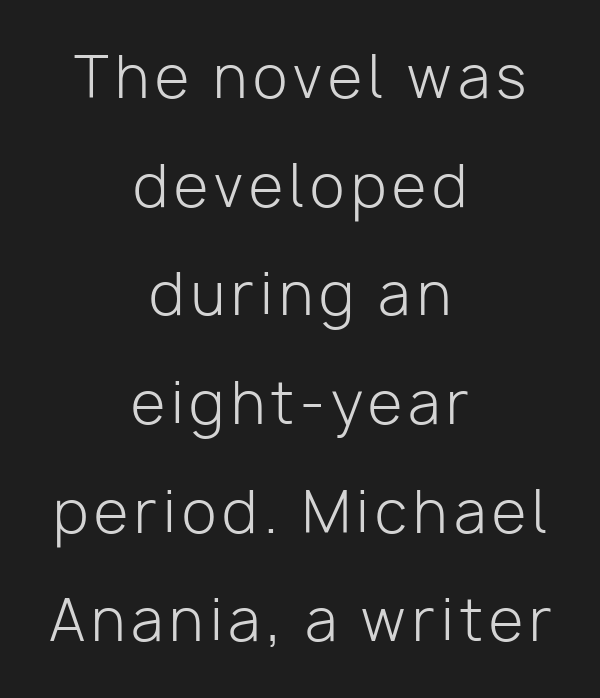
Q: Is the text bold? A: No.
Q: Is the text italic (slanted)? A: No, it is upright.
Q: Is the typeface a serif or a sans-serif typeface? A: Sans-serif.
Q: Is the text underlined? A: No.
Q: How is the paragraph aligned? A: Centered.
Q: Is the spacing between lines tight, normal or loose? A: Loose.
Q: Width (condensed, normal, or wide)? A: Normal.
Q: Stroke contrast? A: Low.
Q: x-height? A: Medium.
Q: Monospaced? A: No.
